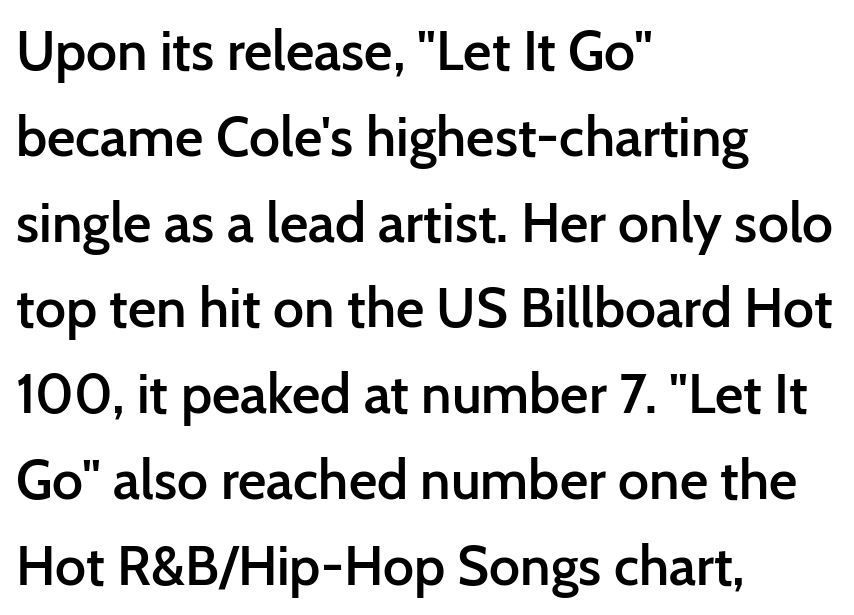
The image shows 55 px semibold sans-serif type, upright; set left-aligned, normal line spacing (1.56x), normal letter spacing, not underlined; low stroke contrast and a medium x-height.
